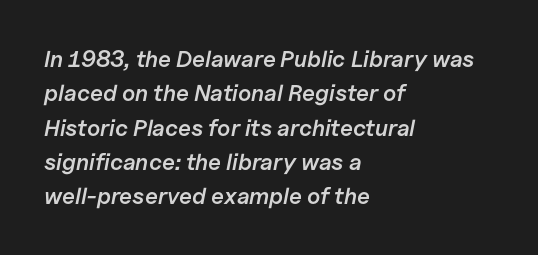
{"italic": "yes", "lean": "right", "slant_degrees": 11, "bold": "semi", "underline": "no", "align": "left", "line_spacing": "normal", "line_spacing_ratio": 1.49, "letter_spacing": "normal", "letter_spacing_em": 0.0, "glyph_px": 23}
